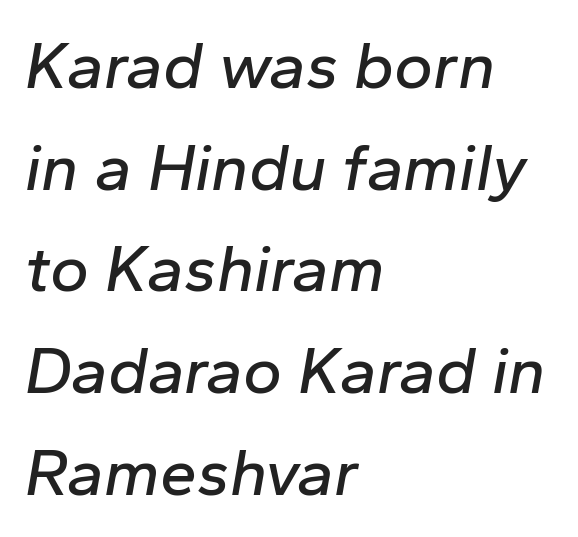
Horizontal bands of white between lines are of average thickness. Tall strokes in this sample are angled rather than plumb. This sample has the flowing, uneven cadence of proportional lettering. Students, note that the glyphs here touch the page at normal intervals.
